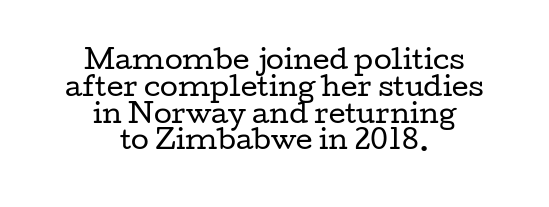
Type without underlining. You can tell it's not italic because the verticals are truly vertical. Reading down the block, each line starts at a different indent, mirrored at its end. Stems and bowls with no extra thickness — not bold. Tracking here is standard; glyphs follow each other at the usual distance. Students, observe: this is what under-led, compact text looks like.
